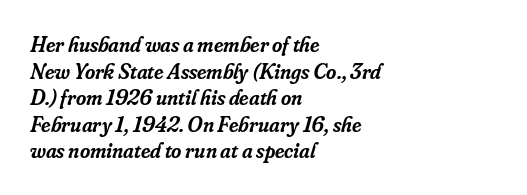
The image shows 22 px text type, italic (leaning right); set left-aligned, line spacing 1.21x, normal letter spacing, not underlined.
